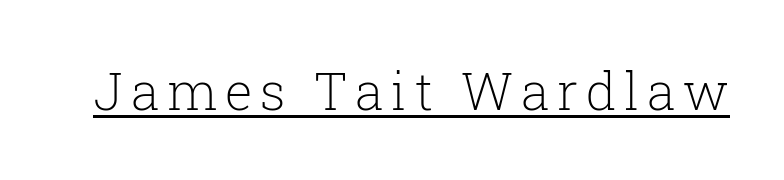
Q: Is the text bold? A: No.
Q: Is the text italic (slanted)? A: No, it is upright.
Q: Is the typeface a serif or a sans-serif typeface? A: Serif.
Q: Is the text underlined? A: Yes.
Q: Width (condensed, normal, or wide)? A: Normal.
Q: Stroke contrast? A: Low.
Q: x-height? A: Medium.
Q: Monospaced? A: No.
